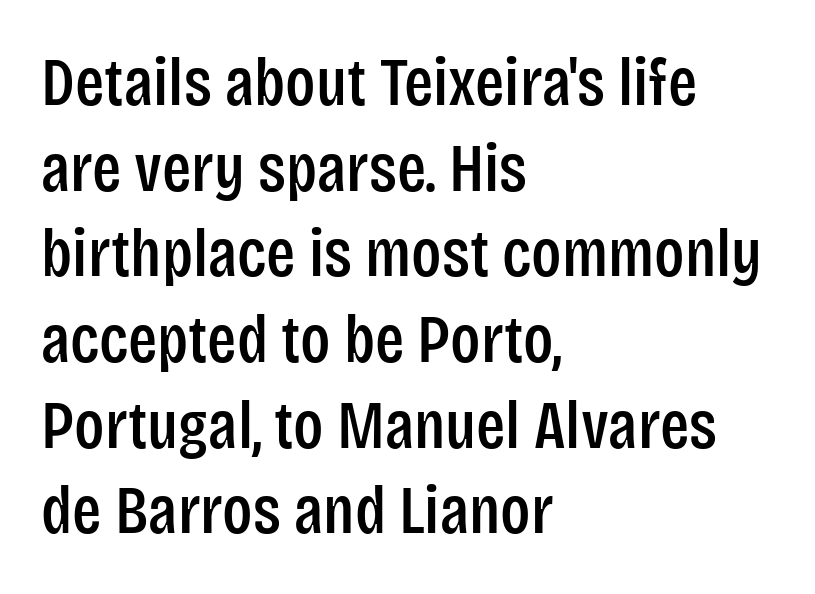
Q: Is the text italic (slanted)? A: No, it is upright.
Q: Is the typeface a serif or a sans-serif typeface? A: Sans-serif.
Q: Is the text underlined? A: No.
Q: How is the paragraph aligned? A: Left-aligned.
Q: Is the spacing between letters normal or unusually wide? A: Normal.
Q: Is the spacing between lines tight, normal or loose? A: Normal.
Q: Width (condensed, normal, or wide)? A: Condensed.
Q: Stroke contrast? A: Low.
Q: x-height? A: Large.
Q: Monospaced? A: No.
